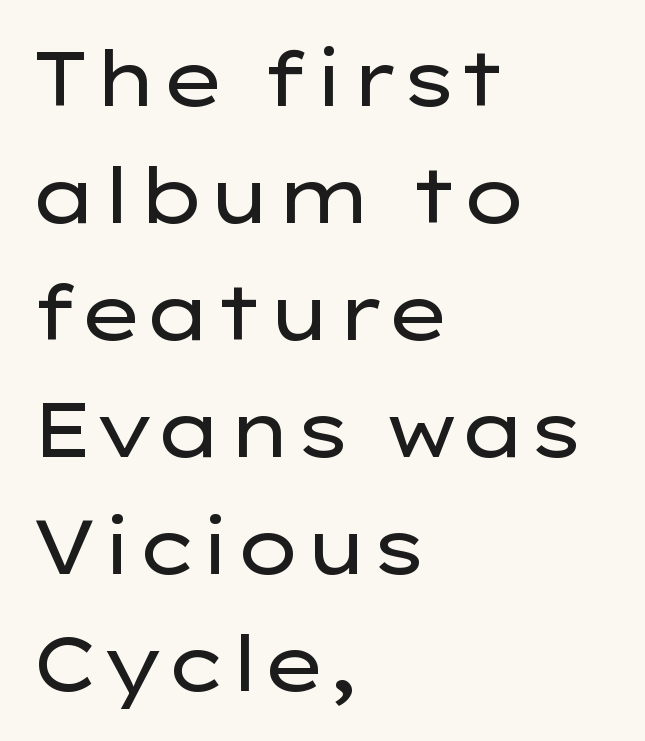
{"serif": "no", "italic": "no", "bold": "no", "weight": "regular", "width": "wide", "stroke_contrast": "low", "x_height": "medium", "monospaced": "no", "underline": "no", "align": "left", "line_spacing": "normal", "line_spacing_ratio": 1.54, "letter_spacing": "normal", "letter_spacing_em": 0.0, "glyph_px": 76}
